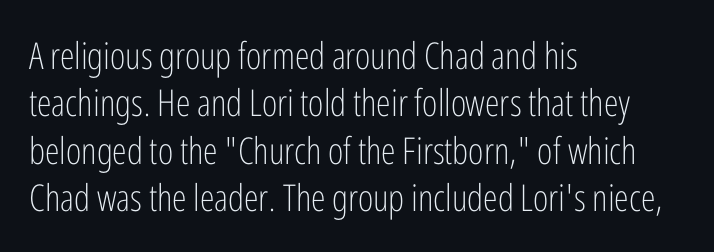
Unlike italic type, these characters show no tilt at all. Plain, unruled lines of type. Regular leading. The gaps between neighbouring characters are ordinary and unremarkable.
